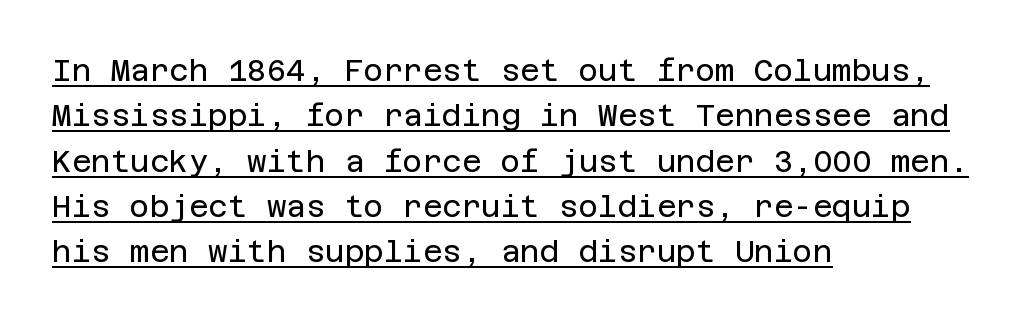
{"serif": "no", "italic": "no", "bold": "no", "weight": "regular", "width": "normal", "stroke_contrast": "low", "x_height": "large", "underline": "yes", "align": "left", "line_spacing": "normal", "line_spacing_ratio": 1.51, "letter_spacing": "normal", "letter_spacing_em": 0.0, "glyph_px": 30}
